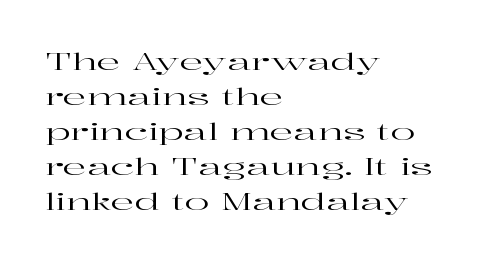
Q: Is the text italic (slanted)? A: No, it is upright.
Q: Is the text underlined? A: No.
Q: How is the paragraph aligned? A: Left-aligned.
Q: Is the spacing between letters normal or unusually wide? A: Normal.
Q: Is the spacing between lines tight, normal or loose? A: Normal.
